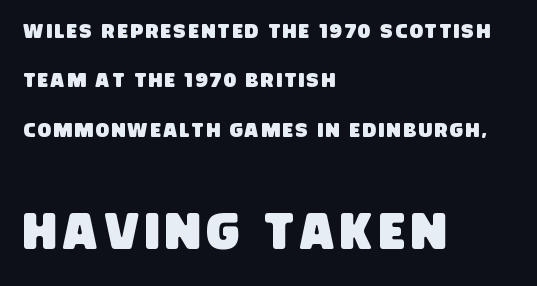
Q: Is the typeface a serif or a sans-serif typeface? A: Sans-serif.
Q: Is the text underlined? A: No.
Q: How is the paragraph aligned? A: Left-aligned.
Q: Is the spacing between lines tight, normal or loose? A: Loose.
Q: Which block of text is set in a larger size, the first (top) or the second (bottom)? A: The second (bottom) one.
Q: Width (condensed, normal, or wide)? A: Condensed.
Q: Stroke contrast? A: Low.
Q: x-height? A: Large.
Q: Monospaced? A: No.
